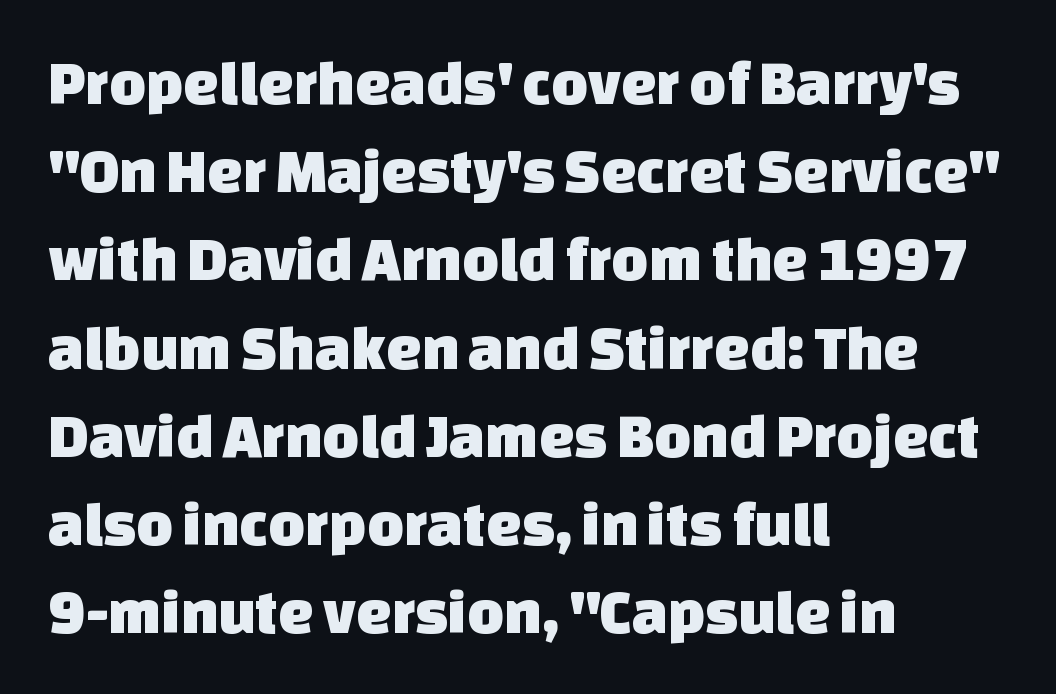
Q: Is the typeface a serif or a sans-serif typeface? A: Sans-serif.
Q: Is the text underlined? A: No.
Q: How is the paragraph aligned? A: Left-aligned.
Q: Is the spacing between letters normal or unusually wide? A: Normal.
Q: Is the spacing between lines tight, normal or loose? A: Normal.
Q: Width (condensed, normal, or wide)? A: Normal.
Q: Stroke contrast? A: Low.
Q: x-height? A: Large.
Q: Monospaced? A: No.
